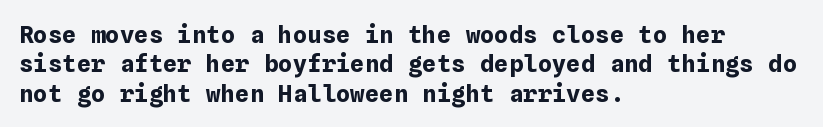
Q: Is the text bold? A: Yes.
Q: Is the text italic (slanted)? A: No, it is upright.
Q: Is the text underlined? A: No.
Q: How is the paragraph aligned? A: Left-aligned.
Q: Is the spacing between letters normal or unusually wide? A: Normal.
